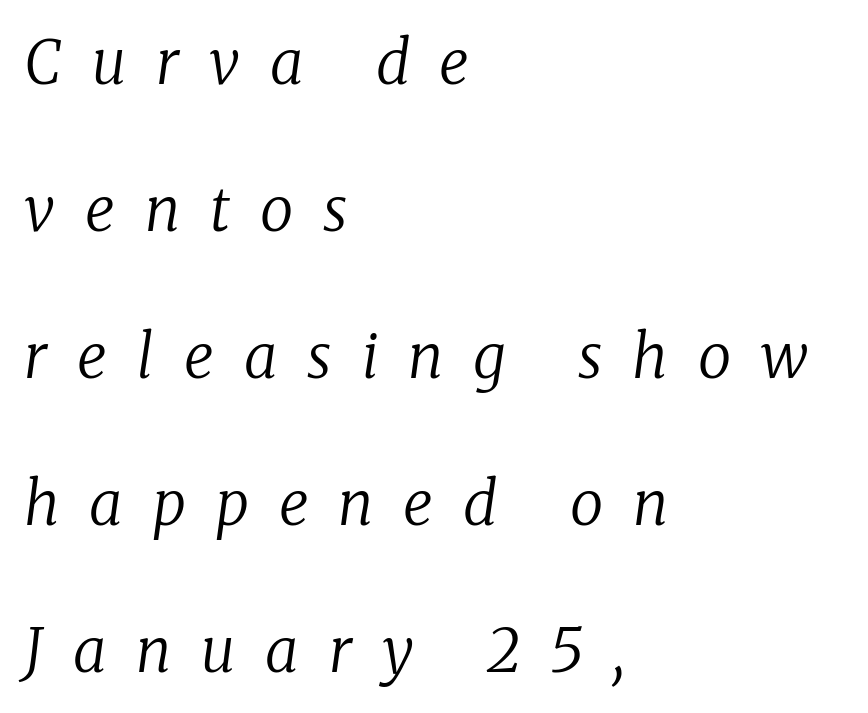
Is the letter spacing exaggerated? Yes — the characters are pushed far apart. Heft: none added — not bold. Rule under the text: the space is simply empty. In CSS terms this would be text-align: left. These lines are rendered in a variable-pitch font.
